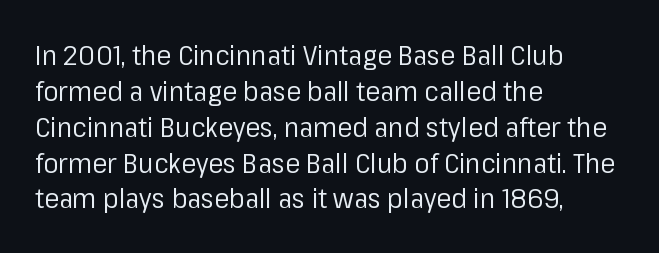
Looks like regular typesetting: each glyph gets only the width it needs. Compared with a typical body face, this is equally light or lighter still. Regarding leading, the lines here are spaced in the standard way. Short and long lines alike share a common starting point at left. Regarding serifs, this sample does without them.
